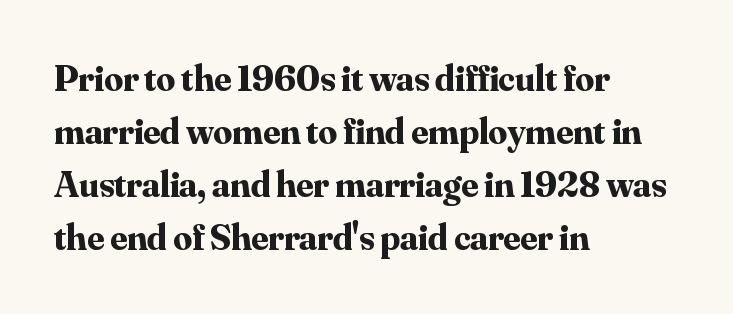
{"serif": "yes", "italic": "no", "bold": "yes", "weight": "bold", "width": "normal", "stroke_contrast": "medium", "x_height": "small", "monospaced": "no", "underline": "no", "align": "left", "line_spacing": "normal", "line_spacing_ratio": 1.43, "letter_spacing": "normal", "letter_spacing_em": 0.0, "glyph_px": 37}
